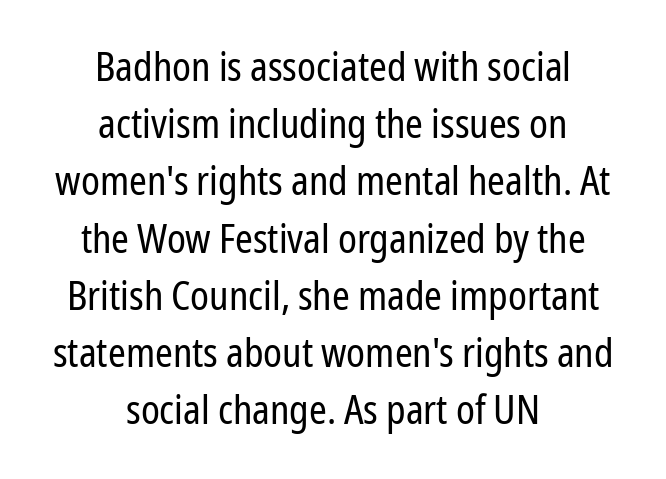
The image shows 40 px regular-weight, condensed sans-serif type, upright; set centered, normal line spacing (1.43x), normal letter spacing, not underlined; low stroke contrast and a medium x-height.
